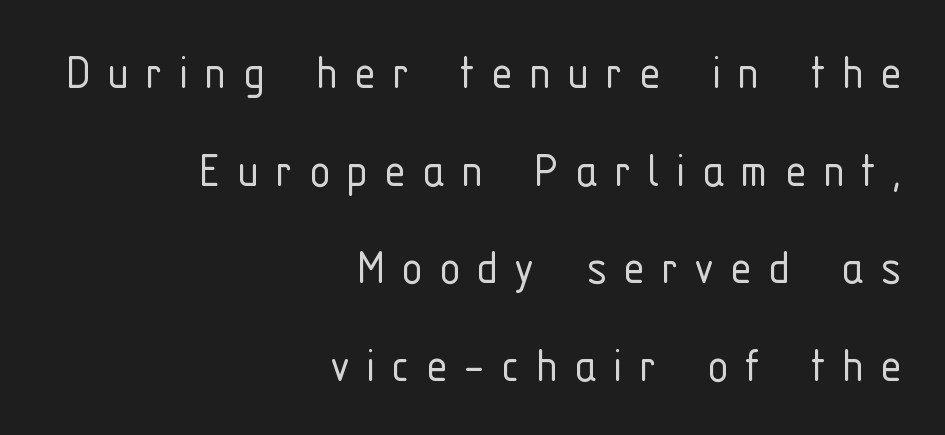
This rendering employs a face without finishing strokes, i.e., a sans-serif. You could not count columns in this text — the font is proportionally spaced. Stroke mass is kept to a normal reading level or below. Visually the block forms a straight wall on the right and a jagged coastline on the left. You could only call the tracking loose — the letters float apart.
